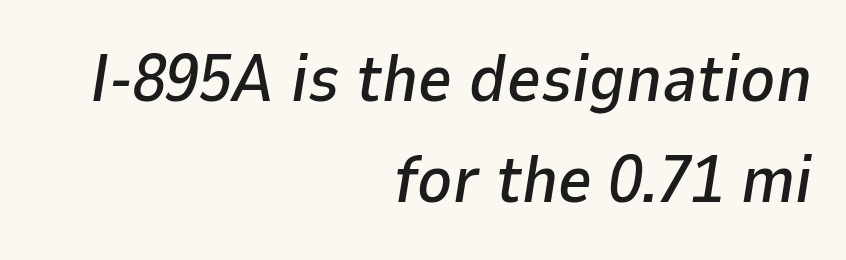
{"italic": "yes", "lean": "right", "slant_degrees": 9, "width": "normal", "stroke_contrast": "low", "x_height": "medium", "monospaced": "no", "underline": "no", "align": "right", "line_spacing": "normal", "line_spacing_ratio": 1.53, "letter_spacing": "normal", "letter_spacing_em": 0.0, "glyph_px": 66}
